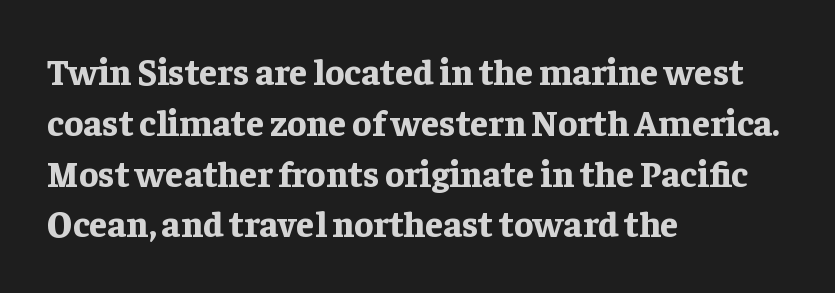
Q: Is the text bold? A: Yes.
Q: Is the text italic (slanted)? A: No, it is upright.
Q: Is the typeface a serif or a sans-serif typeface? A: Serif.
Q: Is the text underlined? A: No.
Q: How is the paragraph aligned? A: Left-aligned.
Q: Is the spacing between letters normal or unusually wide? A: Normal.
Q: Is the spacing between lines tight, normal or loose? A: Normal.
Q: Width (condensed, normal, or wide)? A: Normal.
Q: Stroke contrast? A: Low.
Q: x-height? A: Medium.
Q: Monospaced? A: No.
